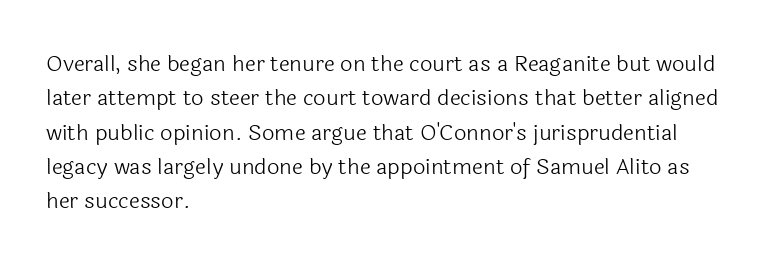
Q: Is the text bold? A: No.
Q: Is the text italic (slanted)? A: No, it is upright.
Q: Is the text underlined? A: No.
Q: How is the paragraph aligned? A: Left-aligned.
Q: Is the spacing between letters normal or unusually wide? A: Normal.
Q: Is the spacing between lines tight, normal or loose? A: Normal.
